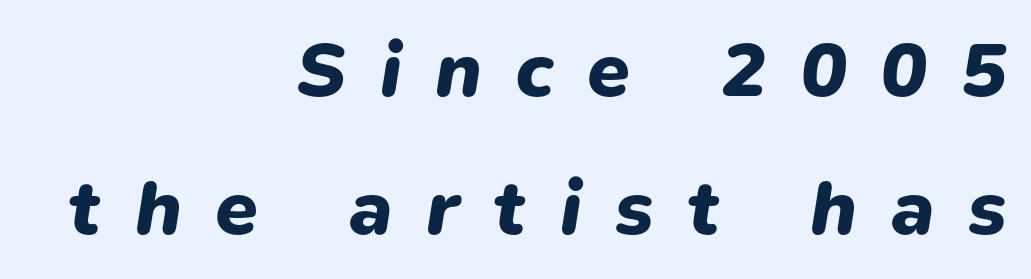
{"italic": "yes", "lean": "right", "slant_degrees": 9, "bold": "yes", "weight": "heavy", "width": "normal", "stroke_contrast": "low", "x_height": "medium", "monospaced": "no", "underline": "no", "align": "right", "line_spacing_ratio": 1.77, "letter_spacing": "wide", "letter_spacing_em": 0.43, "glyph_px": 78}
